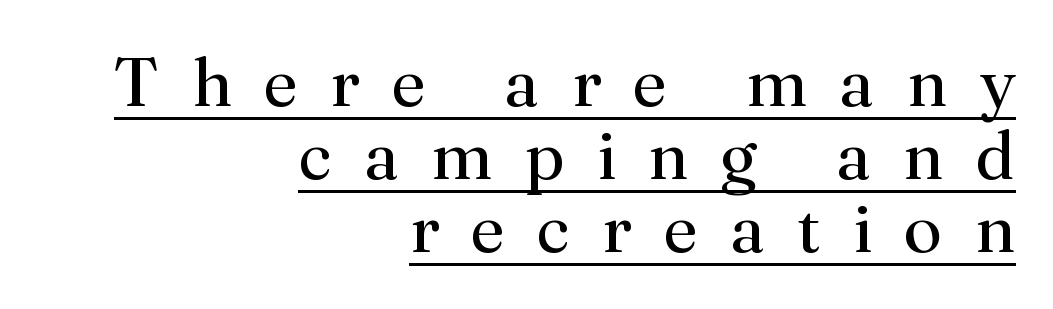
The image shows 69 px regular-weight serif type, upright; set right-aligned, tight line spacing (1.06x), unusually wide letter spacing (+0.47 em), underlined; medium stroke contrast and a small x-height.
